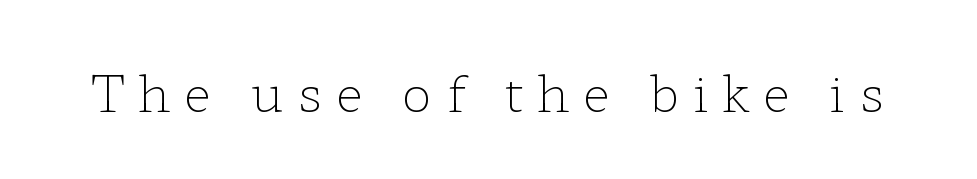
The image shows 51 px light, wide serif type, upright; set unusually wide letter spacing (+0.26 em), not underlined; low stroke contrast and a medium x-height.
